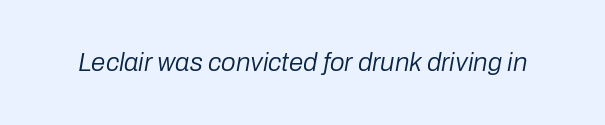
Q: Is the text bold? A: No.
Q: Is the text italic (slanted)? A: Yes, it leans right by about 10 degrees.
Q: Is the text underlined? A: No.
Q: Is the spacing between letters normal or unusually wide? A: Normal.
